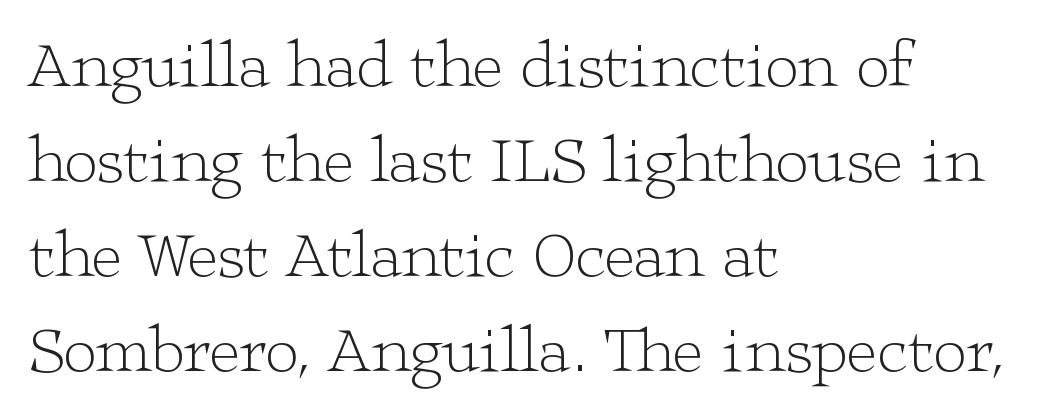
The image shows 66 px light, wide serif type, upright; set left-aligned, normal line spacing (1.44x), normal letter spacing, not underlined; low stroke contrast and a medium x-height.
